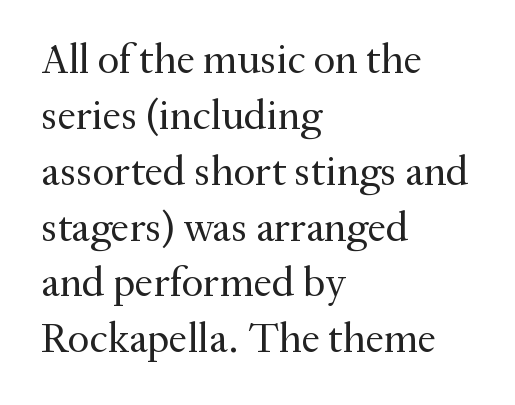
The image shows 42 px regular-weight serif type, upright; set left-aligned, normal line spacing (1.33x), normal letter spacing, not underlined; medium stroke contrast and a small x-height.
